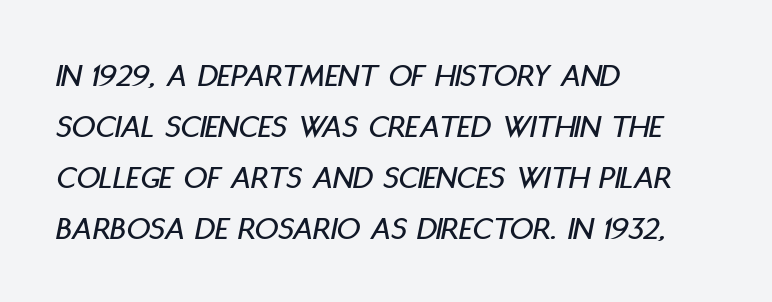
{"italic": "yes", "lean": "right", "slant_degrees": 11, "width": "condensed", "stroke_contrast": "low", "x_height": "large", "monospaced": "no", "underline": "no", "align": "left", "line_spacing": "normal", "line_spacing_ratio": 1.55, "letter_spacing": "normal", "letter_spacing_em": 0.0, "glyph_px": 33}
